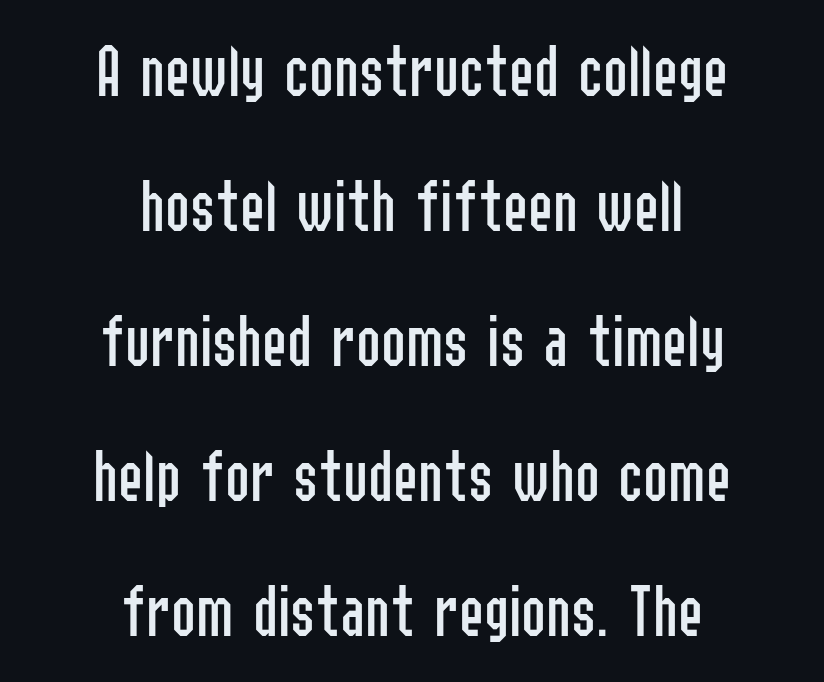
The passage shown is not bold in any degree. The passage shown is typed in a proportional face where columns would drift. Posture: straight, roman, zero tilt. Serif or sans? Sans — the stroke terminals are bare. The letterforms sit shoulder to shoulder at normal distance. This rendering uses center alignment, leaving both contours irregular but symmetric.
